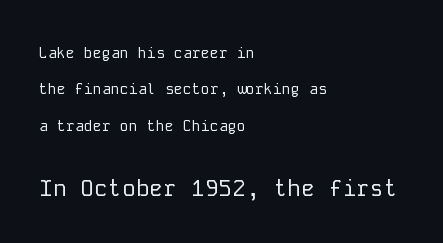
A student would call this left alignment; a typographer would say flush left, rag right. Words appear dense and cohesive because spacing is normal. The rendering uses a large line-height, opening up the rows. Weight: regular or lighter. No italicization has been applied; the sample stays upright. The rendering enlarges the type as you move from the upper chunk to the lower.
